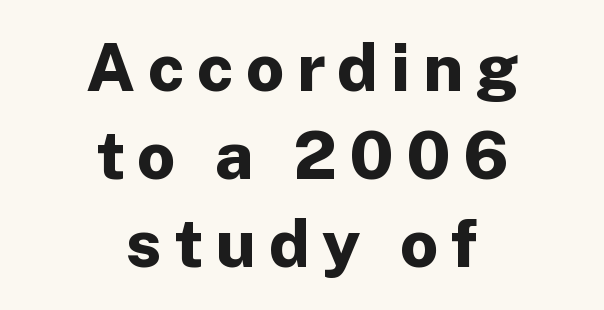
{"serif": "no", "italic": "no", "bold": "yes", "weight": "bold", "width": "normal", "stroke_contrast": "low", "x_height": "medium", "monospaced": "no", "underline": "no", "align": "center", "line_spacing": "normal", "line_spacing_ratio": 1.31, "glyph_px": 67}
